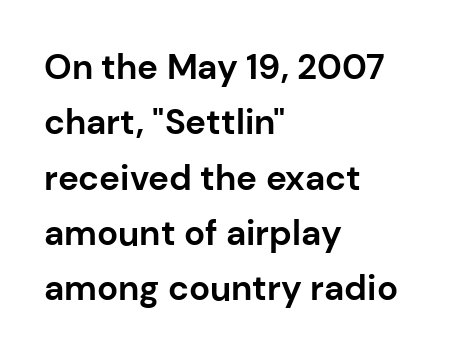
The image shows 35 px bold sans-serif type, upright; set left-aligned, normal line spacing (1.58x), normal letter spacing, not underlined; low stroke contrast and a medium x-height.
